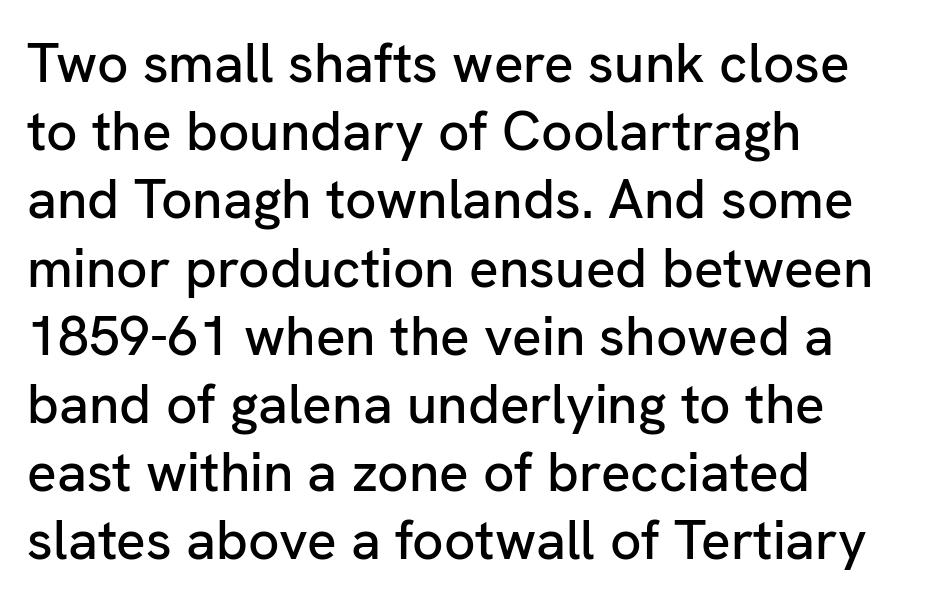
The image shows 55 px sans-serif type, upright; set left-aligned, line spacing 1.24x, normal letter spacing, not underlined; low stroke contrast and a medium x-height.
